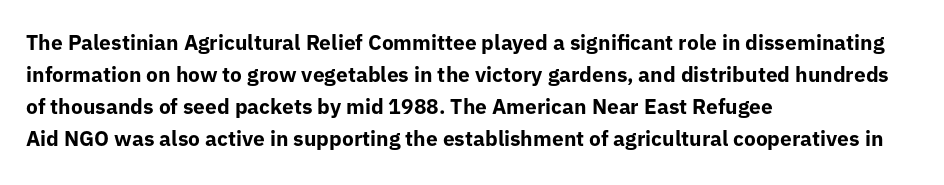
Q: Is the text bold? A: Yes.
Q: Is the text italic (slanted)? A: No, it is upright.
Q: Is the text underlined? A: No.
Q: How is the paragraph aligned? A: Left-aligned.
Q: Is the spacing between letters normal or unusually wide? A: Normal.
Q: Is the spacing between lines tight, normal or loose? A: Normal.
